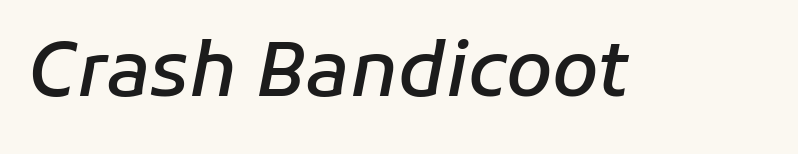
Q: Is the text bold? A: Semi-bold.
Q: Is the text italic (slanted)? A: Yes, it leans right by about 11 degrees.
Q: Is the text underlined? A: No.
Q: Is the spacing between letters normal or unusually wide? A: Normal.
Q: Width (condensed, normal, or wide)? A: Normal.
Q: Stroke contrast? A: Low.
Q: x-height? A: Medium.
Q: Monospaced? A: No.
